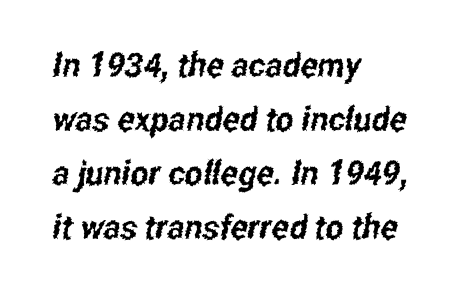
The image shows 34 px condensed sans-serif type; set left-aligned, normal line spacing (1.59x), normal letter spacing, not underlined; low stroke contrast and a medium x-height.
